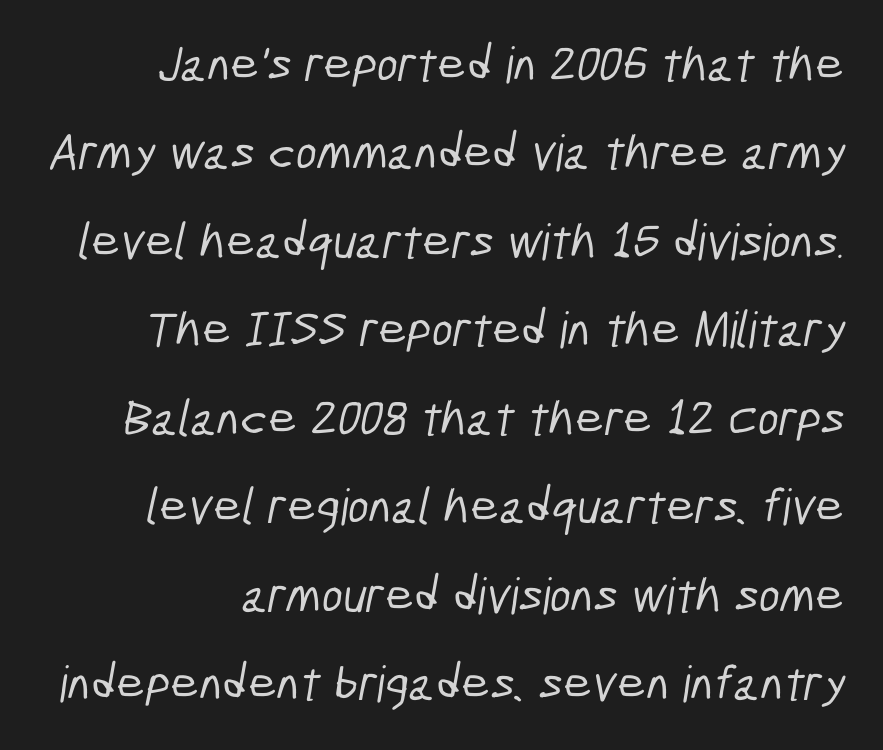
Bare-footed words on every line. The gaps between neighbouring characters are ordinary and unremarkable. This is sans-serif lettering, the kind often seen on screens and signage. Varying glyph widths throughout — classic text-font behaviour.
